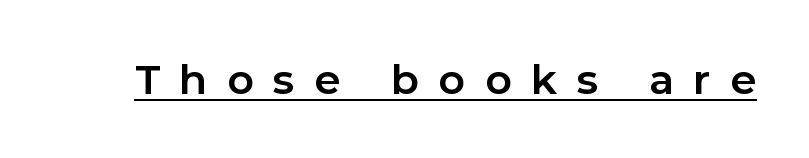
The image shows 41 px bold sans-serif type, upright; set unusually wide letter spacing (+0.48 em), underlined; low stroke contrast and a medium x-height.
